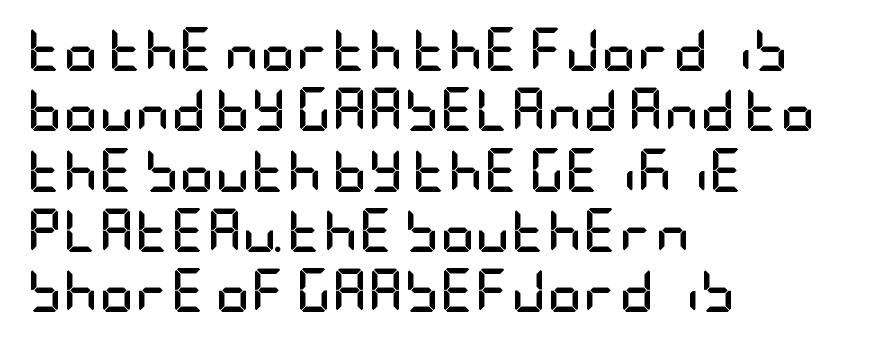
{"serif": "no", "italic": "no", "bold": "yes", "weight": "semibold", "width": "condensed", "stroke_contrast": "low", "x_height": "large", "underline": "no", "align": "left", "line_spacing": "normal", "line_spacing_ratio": 1.37, "letter_spacing": "normal", "letter_spacing_em": 0.0, "glyph_px": 44}
